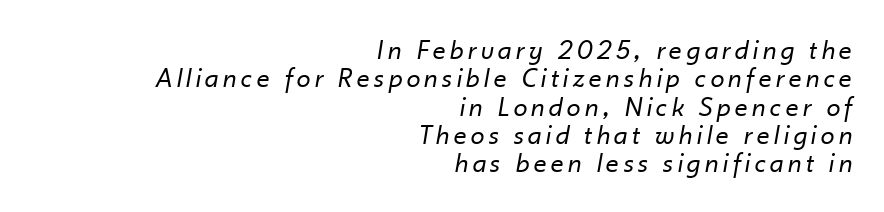
Note the varied advance widths — an 'i' is clearly narrower than an 'm'. The typeface has the unassuming heft of standard copy or less. Reading down the block, your eye finds every line finishing at a fixed right position. The space directly below the letters is spotless. Very little white space separates one row of letters from the next.
